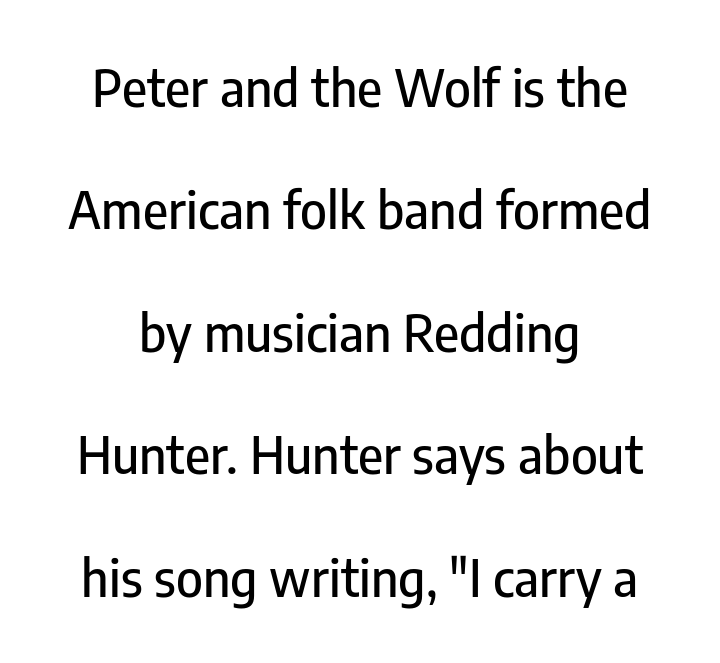
The image shows 51 px condensed sans-serif type, upright; set centered, loose line spacing (2.4x), normal letter spacing, not underlined; low stroke contrast and a medium x-height.
